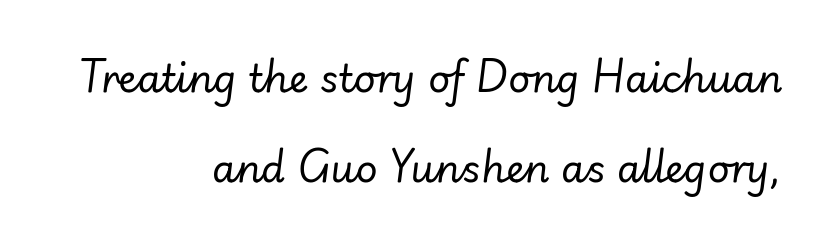
These lines keep a tight, regular rhythm from letter to letter. The area under the type is left untouched. Stems here are at most as thick as an everyday book face. A student would call this right alignment; a typographer would say flush right, rag left. Looking at the ascenders, they clearly lean. Spacing verdict: proportional, widths tailored to each character.
